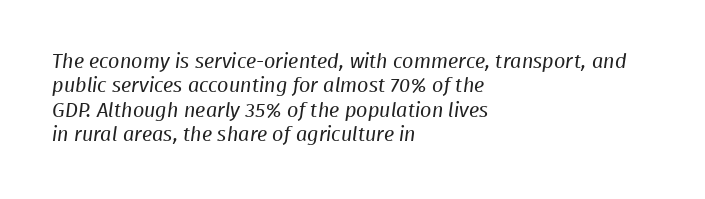
Q: Is the text bold? A: No.
Q: Is the text underlined? A: No.
Q: How is the paragraph aligned? A: Left-aligned.
Q: Is the spacing between letters normal or unusually wide? A: Normal.
